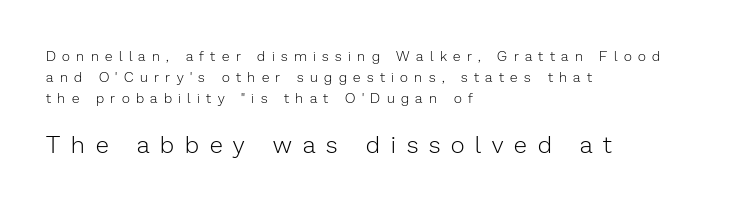
Weight: not bold — regular or lighter. The strip under each line holds only bare page. The paragraph shown leans on its left margin. The vertical gap from one line to the next is medium. Vertical strokes here are truly vertical. The passage shown begins with its smaller block and ends with its larger one.
